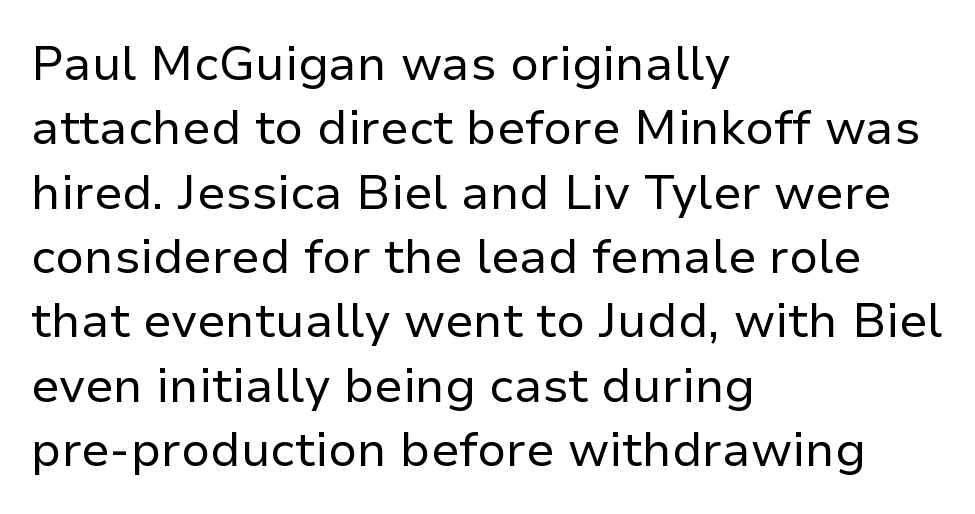
Q: Is the text bold? A: No.
Q: Is the text italic (slanted)? A: No, it is upright.
Q: Is the typeface a serif or a sans-serif typeface? A: Sans-serif.
Q: Is the text underlined? A: No.
Q: How is the paragraph aligned? A: Left-aligned.
Q: Is the spacing between letters normal or unusually wide? A: Normal.
Q: Is the spacing between lines tight, normal or loose? A: Normal.
Q: Width (condensed, normal, or wide)? A: Normal.
Q: Stroke contrast? A: Low.
Q: x-height? A: Medium.
Q: Monospaced? A: No.
